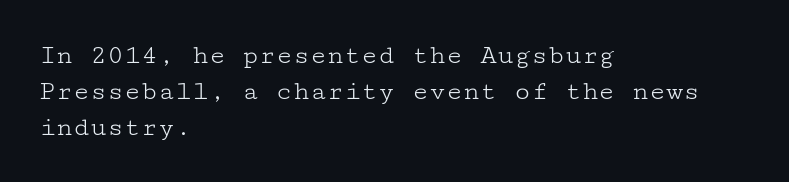
{"serif": "yes", "italic": "no", "bold": "no", "weight": "light", "width": "wide", "stroke_contrast": "low", "x_height": "medium", "underline": "no", "align": "left", "line_spacing": "normal", "line_spacing_ratio": 1.28, "letter_spacing": "normal", "letter_spacing_em": 0.0, "glyph_px": 28}
